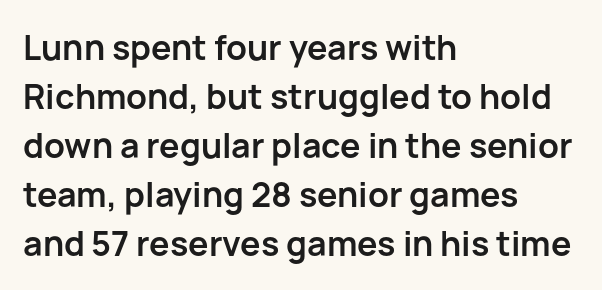
Q: Is the text bold? A: Yes.
Q: Is the text italic (slanted)? A: No, it is upright.
Q: Is the typeface a serif or a sans-serif typeface? A: Sans-serif.
Q: Is the text underlined? A: No.
Q: How is the paragraph aligned? A: Left-aligned.
Q: Is the spacing between letters normal or unusually wide? A: Normal.
Q: Is the spacing between lines tight, normal or loose? A: Normal.
Q: Width (condensed, normal, or wide)? A: Normal.
Q: Stroke contrast? A: Low.
Q: x-height? A: Medium.
Q: Monospaced? A: No.
